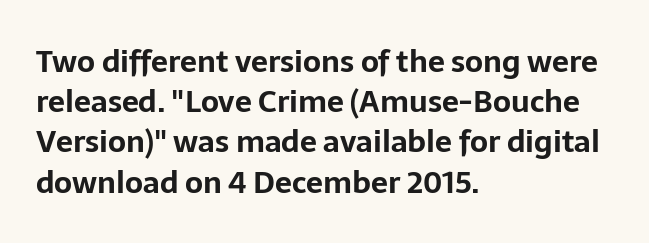
The typesetter chose a ragged-right arrangement here. You'd pick this weight for a headline — it's a proper bold. Decoration check: the copy has no underline. In terms of leading, this rendering sits right in the middle. The letters sit at their default tracking, neither squeezed nor spread. Proportional: the letters do not fall into vertical columns.
